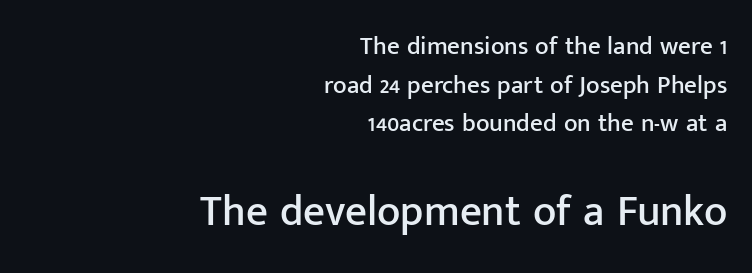
Think of a printed novel: that variable character pitch is what you see here. The space between consecutive lines is moderate. No italicization has been applied; the sample stays upright. Block two is the big one; block one sits smaller above it.
